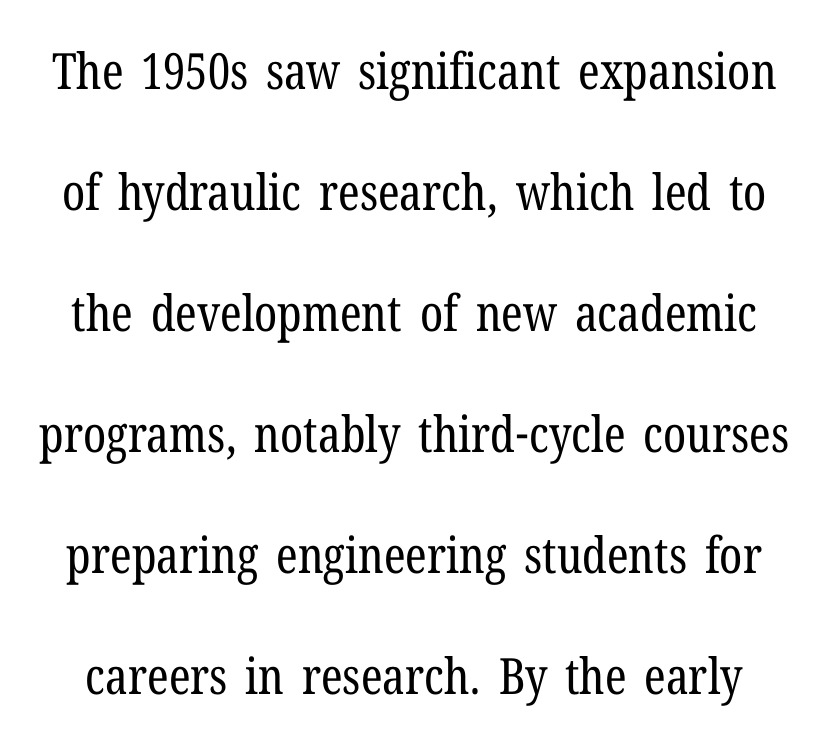
The image shows 50 px regular-weight, condensed serif type, upright; set loose line spacing (2.42x), normal letter spacing, not underlined; low stroke contrast and a medium x-height.
